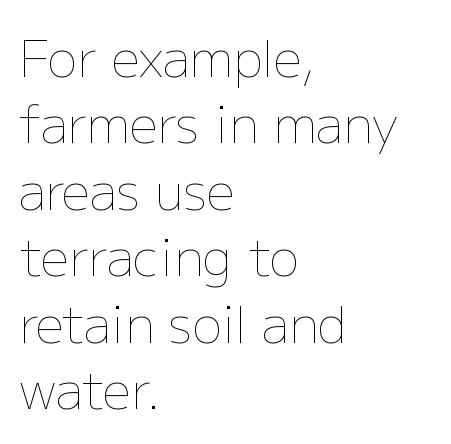
The image shows 50 px thin type, upright; set left-aligned, normal line spacing (1.33x), normal letter spacing, not underlined; low stroke contrast and a medium x-height.
